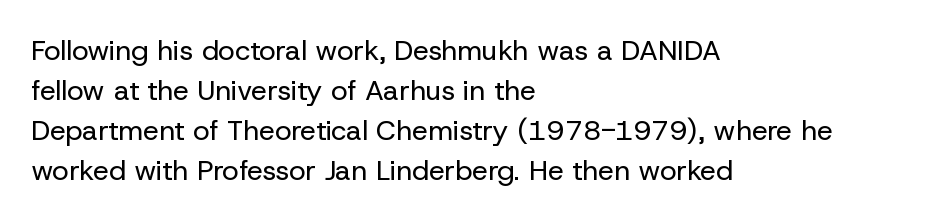
Q: Is the text bold? A: No.
Q: Is the text italic (slanted)? A: No, it is upright.
Q: Is the typeface a serif or a sans-serif typeface? A: Sans-serif.
Q: Is the text underlined? A: No.
Q: How is the paragraph aligned? A: Left-aligned.
Q: Is the spacing between letters normal or unusually wide? A: Normal.
Q: Is the spacing between lines tight, normal or loose? A: Normal.
Q: Width (condensed, normal, or wide)? A: Normal.
Q: Stroke contrast? A: Low.
Q: x-height? A: Medium.
Q: Monospaced? A: No.
